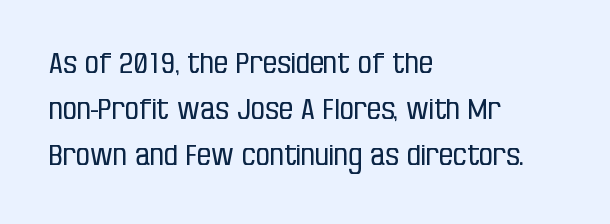
The image shows 28 px regular-weight, condensed sans-serif type, upright; set left-aligned, normal line spacing (1.64x), normal letter spacing, not underlined; low stroke contrast and a large x-height.
